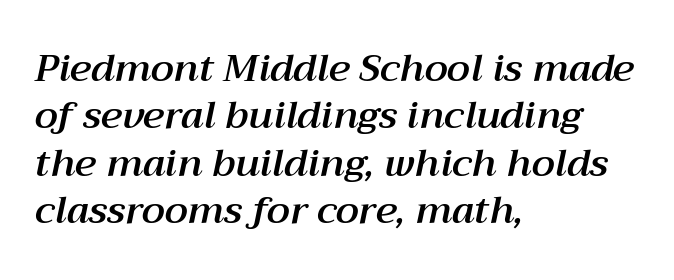
{"italic": "yes", "lean": "right", "slant_degrees": 12, "width": "normal", "stroke_contrast": "medium", "x_height": "medium", "monospaced": "no", "underline": "no", "align": "left", "line_spacing": "normal", "line_spacing_ratio": 1.25, "letter_spacing": "normal", "letter_spacing_em": 0.0, "glyph_px": 38}
